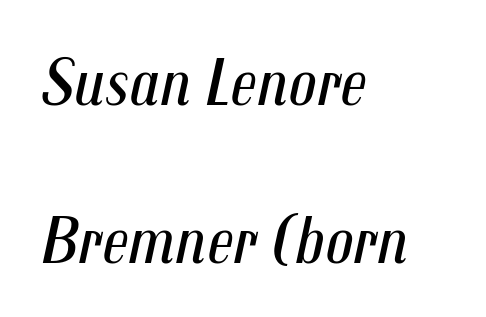
{"italic": "yes", "lean": "right", "slant_degrees": 12, "bold": "no", "weight": "regular", "width": "condensed", "stroke_contrast": "medium", "x_height": "medium", "monospaced": "no", "underline": "no", "align": "left", "line_spacing": "loose", "line_spacing_ratio": 2.29, "letter_spacing": "normal", "letter_spacing_em": 0.0, "glyph_px": 69}
